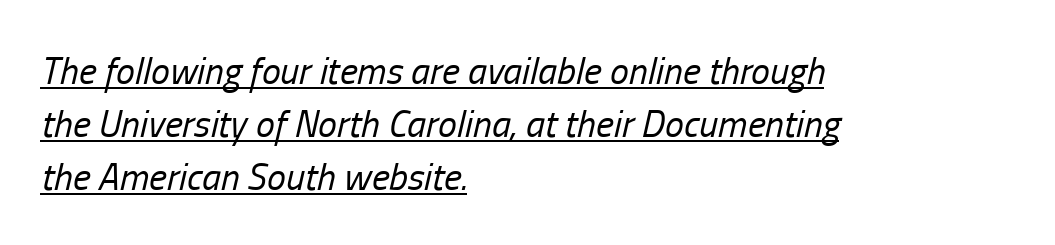
Q: Is the text bold? A: No.
Q: Is the text italic (slanted)? A: Yes, it leans right by about 13 degrees.
Q: Is the text underlined? A: Yes.
Q: How is the paragraph aligned? A: Left-aligned.
Q: Is the spacing between letters normal or unusually wide? A: Normal.
Q: Is the spacing between lines tight, normal or loose? A: Normal.
Q: Width (condensed, normal, or wide)? A: Condensed.
Q: Stroke contrast? A: Low.
Q: x-height? A: Medium.
Q: Monospaced? A: No.
